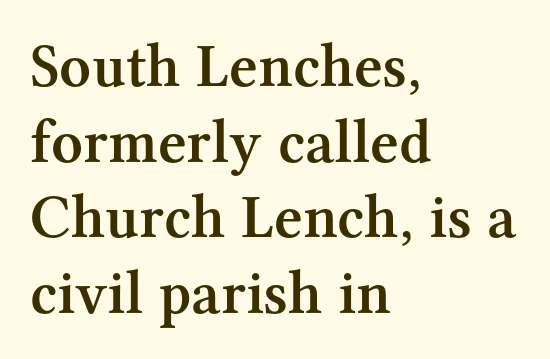
The image shows 62 px semibold serif type, upright; set left-aligned, line spacing 1.22x, normal letter spacing, not underlined; medium stroke contrast and a medium x-height.
